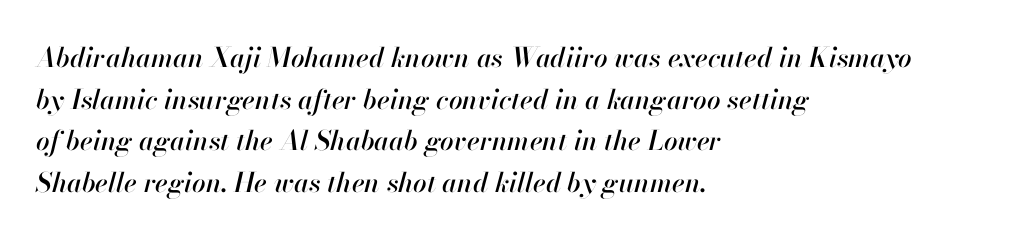
The image shows 27 px text type, italic (leaning right); set left-aligned, normal line spacing (1.54x), normal letter spacing, not underlined.
